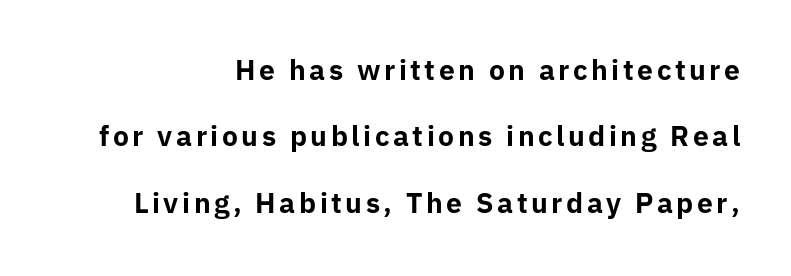
The image shows 27 px bold type, upright; set right-aligned, loose line spacing (2.46x), not underlined.
